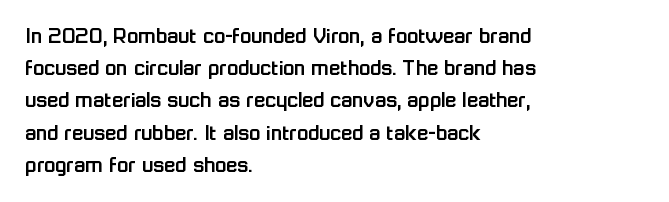
Does the leading feel generous? No, just average. The paragraph shown leans on its left margin. The string is rendered with underlining switched off. Here the glyphs are tracked normally, forming tight word shapes. The font's upright variant was chosen for this text.
